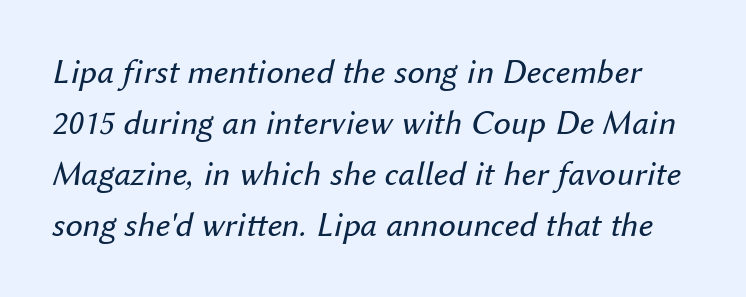
In terms of leading, this rendering sits right in the middle. The specimen omits any rule beneath the text block's lines. The cut favours lightness, reaching ordinary text weight at its darkest. Designer's note — italics engaged. The letters advance in unequal steps, a hallmark of proportional type. How are the letters spaced? Ordinarily, with no added tracking.
